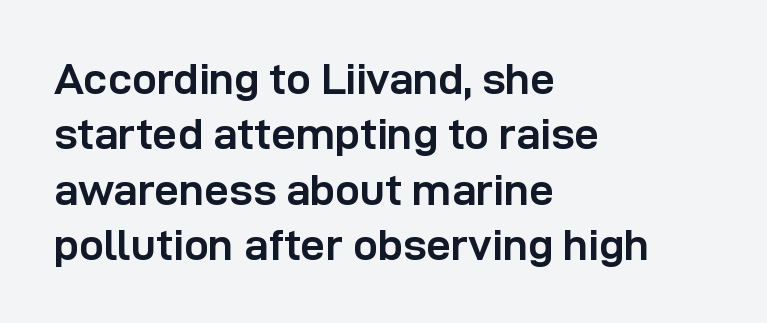
{"serif": "no", "italic": "no", "bold": "yes", "weight": "semibold", "width": "normal", "stroke_contrast": "low", "x_height": "medium", "monospaced": "no", "underline": "no", "align": "left", "line_spacing": "normal", "line_spacing_ratio": 1.26, "letter_spacing": "normal", "letter_spacing_em": 0.0, "glyph_px": 44}
